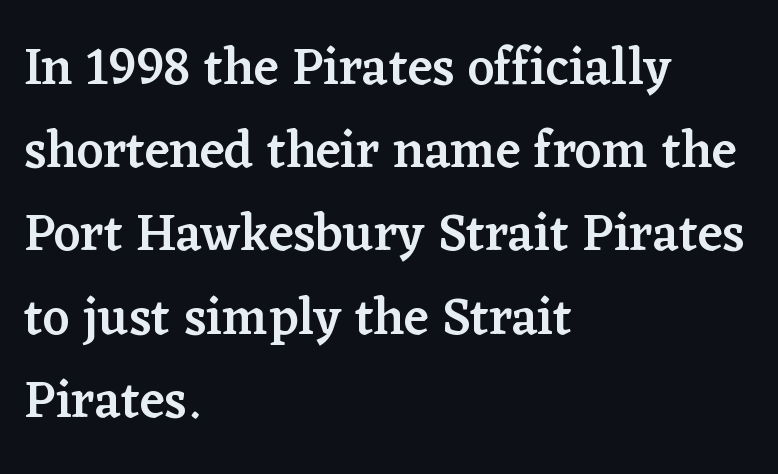
Caption: semibold face, moderately heavy strokes. The letters stand straight up with perfectly vertical stems. These lines sit exactly where default settings would place them. Look at the tracking — it's just the regular setting, nothing added. The words here are not underlined. In terms of letterform style, serifs are clearly present.
